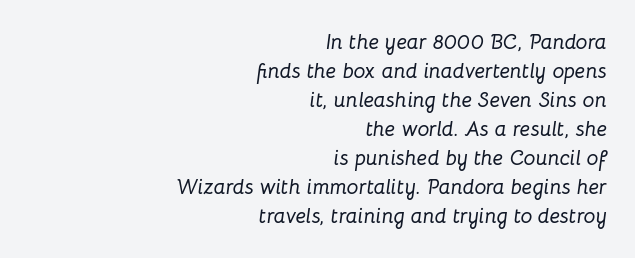
The image shows 21 px text type, italic (leaning right); set right-aligned, normal line spacing (1.38x), normal letter spacing, not underlined.
